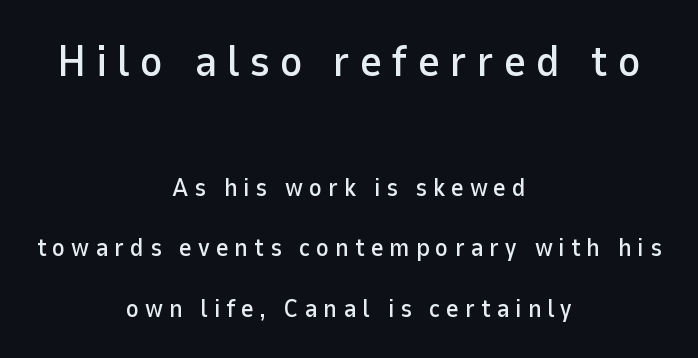
Q: Is the text italic (slanted)? A: No, it is upright.
Q: Is the typeface a serif or a sans-serif typeface? A: Sans-serif.
Q: Is the text underlined? A: No.
Q: How is the paragraph aligned? A: Centered.
Q: Is the spacing between letters normal or unusually wide? A: Unusually wide.
Q: Is the spacing between lines tight, normal or loose? A: Loose.
Q: Which block of text is set in a larger size, the first (top) or the second (bottom)? A: The first (top) one.
Q: Width (condensed, normal, or wide)? A: Normal.
Q: Stroke contrast? A: Low.
Q: x-height? A: Medium.
Q: Monospaced? A: No.
